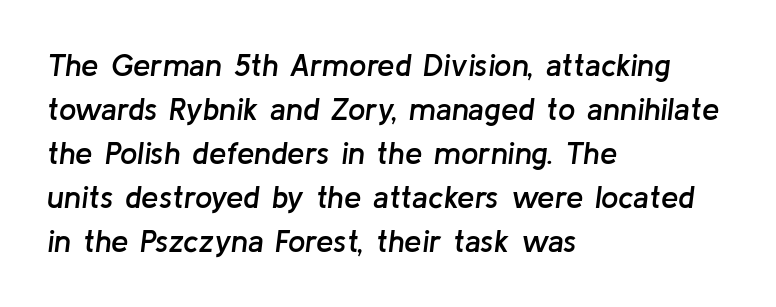
Notice how the passage keeps a crisp vertical edge on the left only. The rows are spaced the way most documents space them. This is oblique type, the kind used for emphasis or titles. Inter-character spacing is left at the font's built-in metrics.
